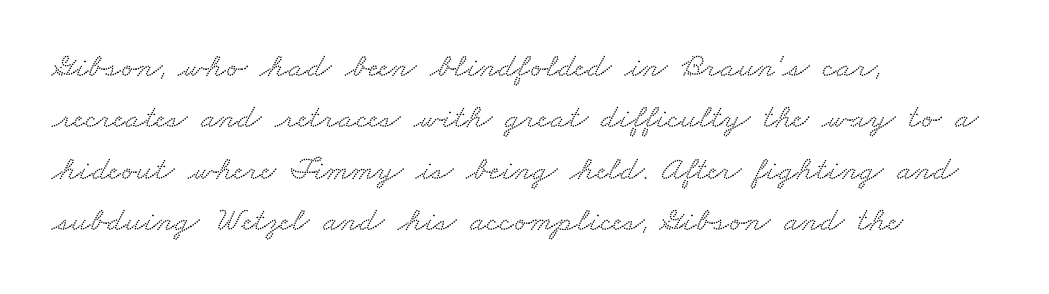
Q: Is the text underlined? A: No.
Q: How is the paragraph aligned? A: Left-aligned.
Q: Is the spacing between letters normal or unusually wide? A: Normal.
Q: Is the spacing between lines tight, normal or loose? A: Normal.
Q: Width (condensed, normal, or wide)? A: Wide.
Q: Stroke contrast? A: Low.
Q: x-height? A: Small.
Q: Monospaced? A: No.
